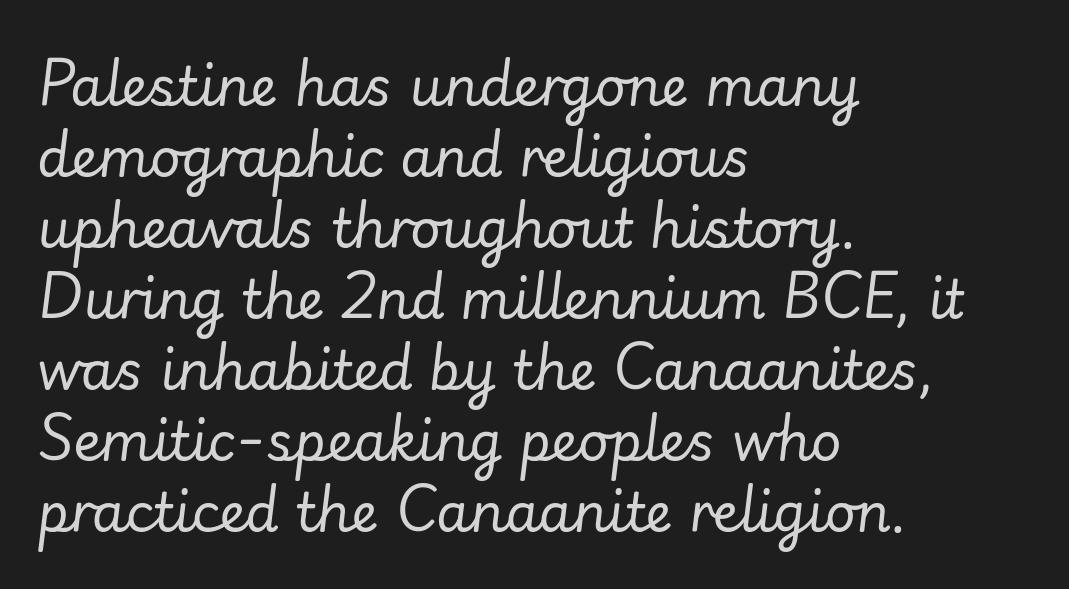
Q: Is the text bold? A: No.
Q: Is the text italic (slanted)? A: Yes, it leans right by about 7 degrees.
Q: Is the text underlined? A: No.
Q: How is the paragraph aligned? A: Left-aligned.
Q: Is the spacing between letters normal or unusually wide? A: Normal.
Q: Is the spacing between lines tight, normal or loose? A: Normal.
Q: Width (condensed, normal, or wide)? A: Normal.
Q: Stroke contrast? A: Low.
Q: x-height? A: Small.
Q: Monospaced? A: No.
